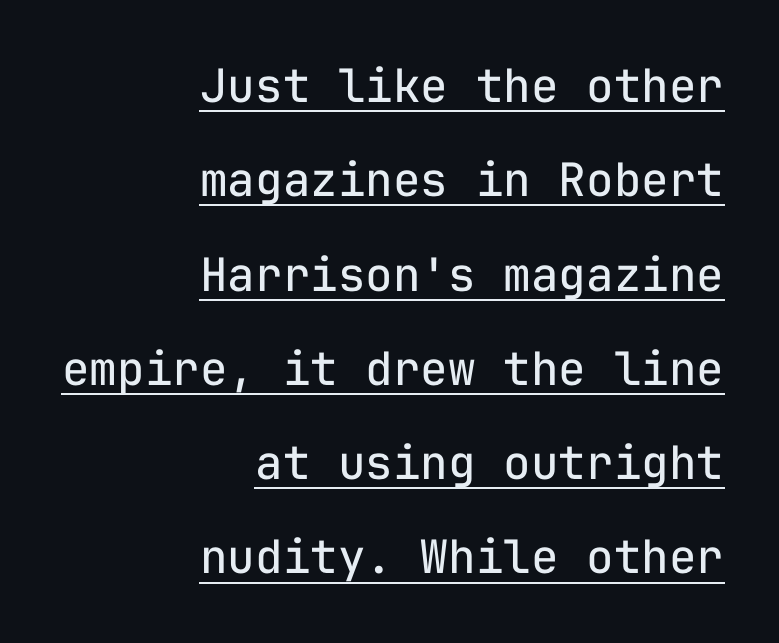
{"serif": "no", "italic": "no", "bold": "no", "weight": "regular", "width": "normal", "stroke_contrast": "low", "x_height": "medium", "monospaced": "yes", "underline": "yes", "align": "right", "line_spacing": "loose", "line_spacing_ratio": 2.05, "letter_spacing": "normal", "letter_spacing_em": 0.0, "glyph_px": 46}
